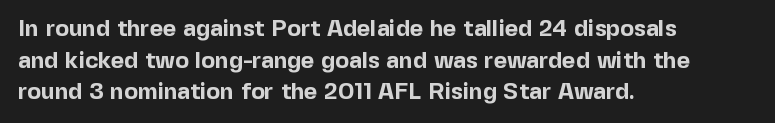
One glance says typical: line gaps are just what's usual. The letters stand upright; this is a roman face. These lines stack with their left ends in a neat column. Bold? Absolutely — the strokes are thick and heavy.
